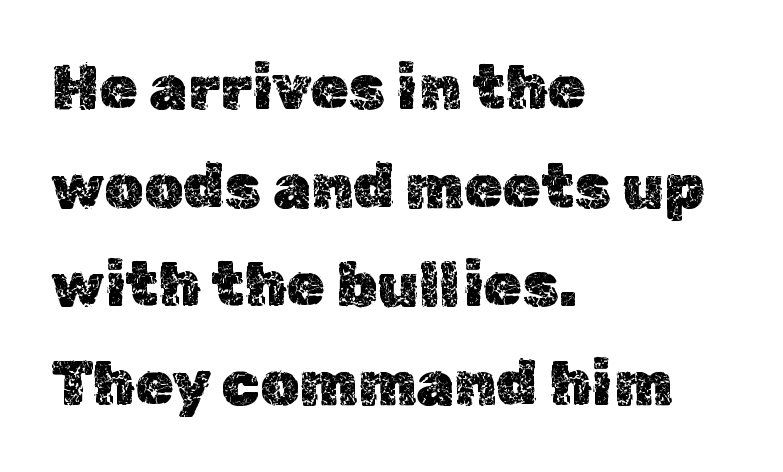
The image shows 62 px text type, upright; set left-aligned, normal line spacing (1.59x), normal letter spacing, not underlined; a medium x-height.
